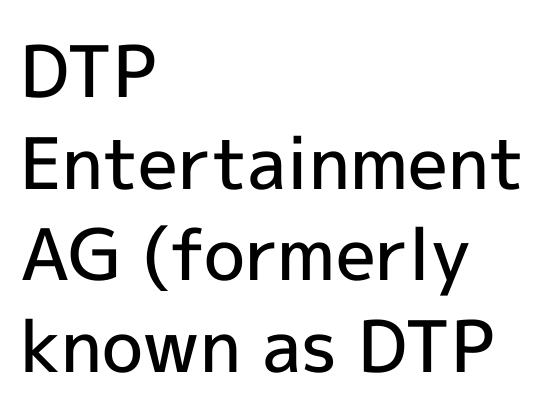
The space directly below the letters is spotless. The text was rendered using a sans face with plain stroke endings. Horizontal alignment here is leftward, the default for most running prose. A typesetter would call this proportional, since set widths differ per character. Students, observe: this is what conventionally led text looks like. The sample has been set in demibold, a notch under bold.
